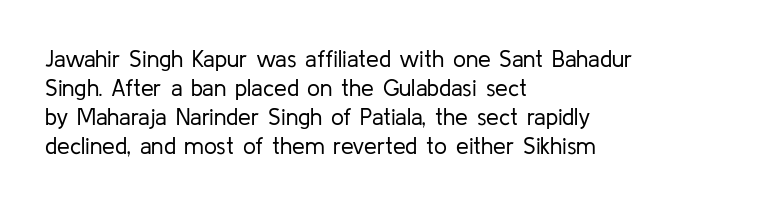
A typesetter would call this zero additional tracking. If you drew a line through each stem, it would be perfectly vertical. This block has exactly the height ordinary leading produces. Teacher's note: observe the even left margin — that is flush-left alignment. The area under the type is left untouched. This is not heavy type; no bold has been used.
